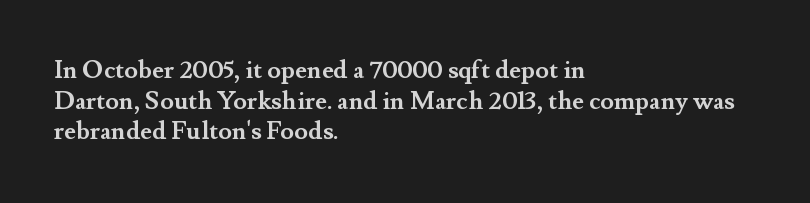
In CSS terms this would be text-align: left. Anything drawn beneath the words? Only blank space. Posture: upright roman. As a designer I'd log this as weight 700, bold.
